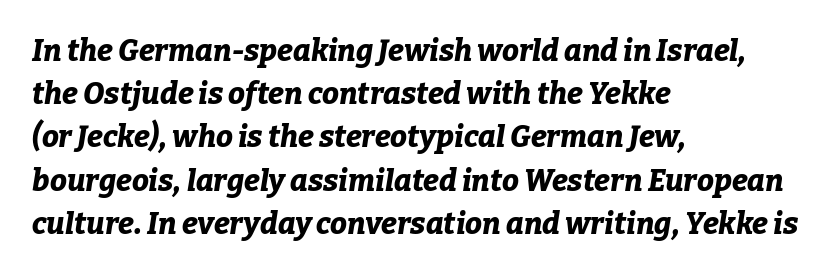
{"italic": "yes", "lean": "right", "slant_degrees": 9, "bold": "yes", "weight": "bold", "width": "normal", "stroke_contrast": "low", "x_height": "medium", "monospaced": "no", "underline": "no", "align": "left", "line_spacing": "normal", "line_spacing_ratio": 1.44, "letter_spacing": "normal", "letter_spacing_em": 0.0, "glyph_px": 30}
